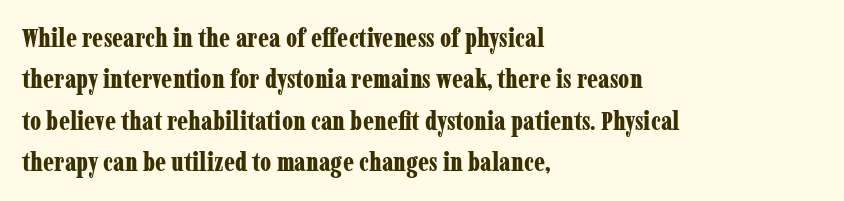
Descenders are the only things crossing below the line. Honestly, the row spacing looks completely unremarkable. The font is running at its bold setting. Inter-character spacing is left at the font's built-in metrics. Vertical strokes here are truly vertical.
